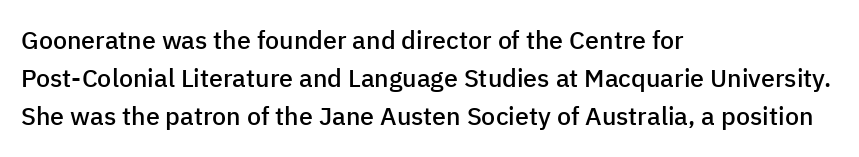
The image shows 25 px text type, upright; set left-aligned, normal line spacing (1.52x), normal letter spacing, not underlined.
